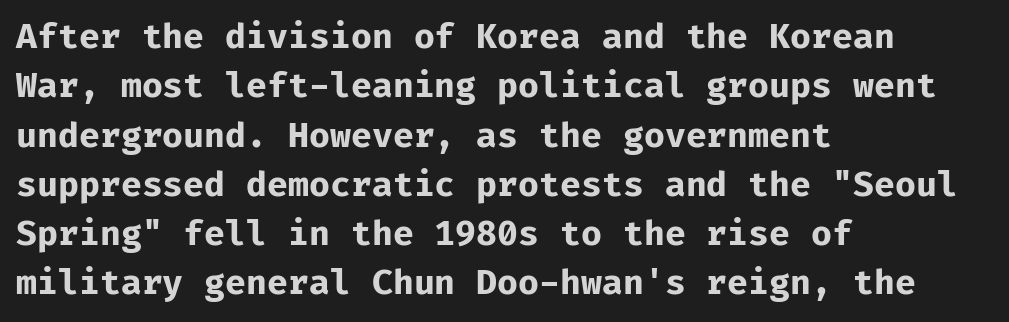
The image shows 34 px bold sans-serif type, upright, monospaced; set left-aligned, normal line spacing (1.45x), normal letter spacing, not underlined; low stroke contrast and a medium x-height.
